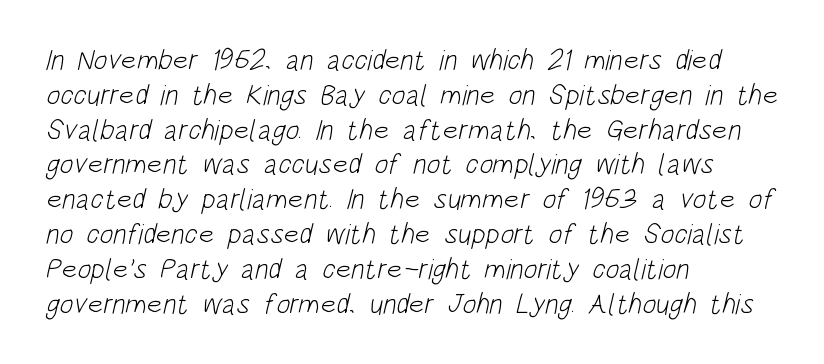
Q: Is the text bold? A: No.
Q: Is the typeface a serif or a sans-serif typeface? A: Sans-serif.
Q: Is the text underlined? A: No.
Q: How is the paragraph aligned? A: Left-aligned.
Q: Is the spacing between letters normal or unusually wide? A: Normal.
Q: Width (condensed, normal, or wide)? A: Condensed.
Q: Stroke contrast? A: Low.
Q: x-height? A: Large.
Q: Monospaced? A: No.
